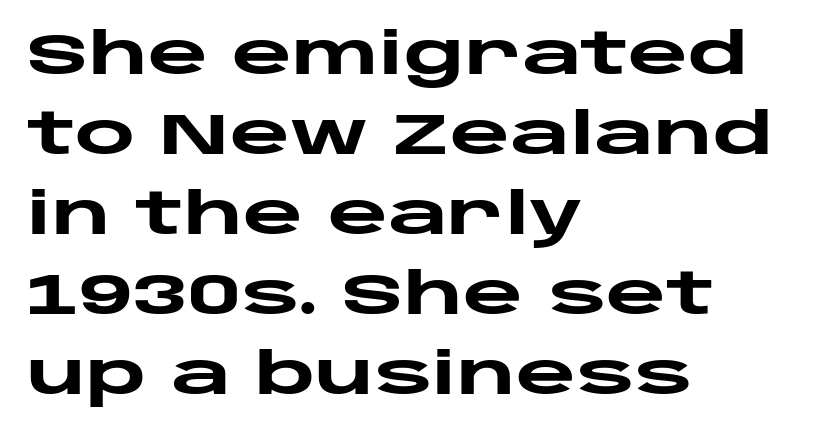
{"serif": "no", "italic": "no", "bold": "yes", "weight": "heavy", "width": "wide", "stroke_contrast": "low", "x_height": "large", "monospaced": "no", "underline": "no", "align": "left", "line_spacing": "normal", "line_spacing_ratio": 1.38, "letter_spacing": "normal", "letter_spacing_em": 0.0, "glyph_px": 58}
